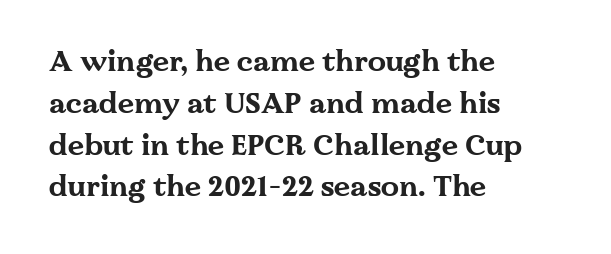
Q: Is the text bold? A: Yes.
Q: Is the text italic (slanted)? A: No, it is upright.
Q: Is the typeface a serif or a sans-serif typeface? A: Serif.
Q: Is the text underlined? A: No.
Q: How is the paragraph aligned? A: Left-aligned.
Q: Is the spacing between letters normal or unusually wide? A: Normal.
Q: Is the spacing between lines tight, normal or loose? A: Normal.
Q: Width (condensed, normal, or wide)? A: Wide.
Q: Stroke contrast? A: Medium.
Q: x-height? A: Medium.
Q: Monospaced? A: No.
